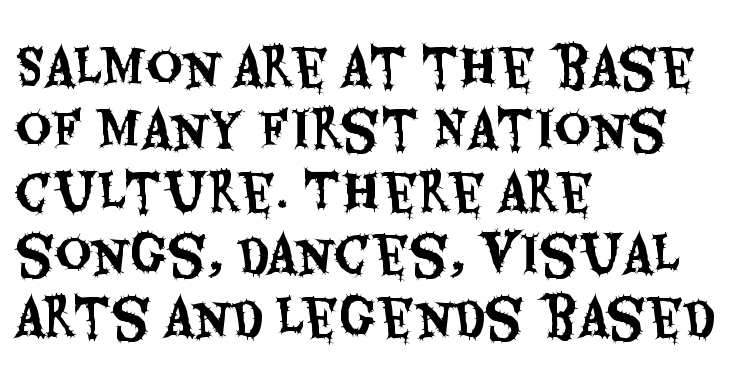
The image shows 50 px condensed sans-serif type, upright; set left-aligned, normal line spacing (1.25x), normal letter spacing, not underlined; medium stroke contrast and a large x-height.
